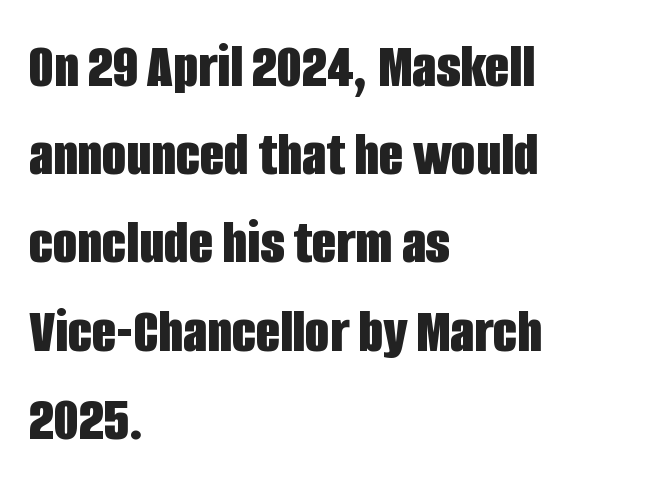
{"serif": "no", "italic": "no", "bold": "yes", "weight": "bold", "width": "condensed", "stroke_contrast": "low", "x_height": "large", "monospaced": "no", "underline": "no", "align": "left", "line_spacing": "normal", "line_spacing_ratio": 1.4, "letter_spacing": "normal", "letter_spacing_em": 0.0, "glyph_px": 63}
